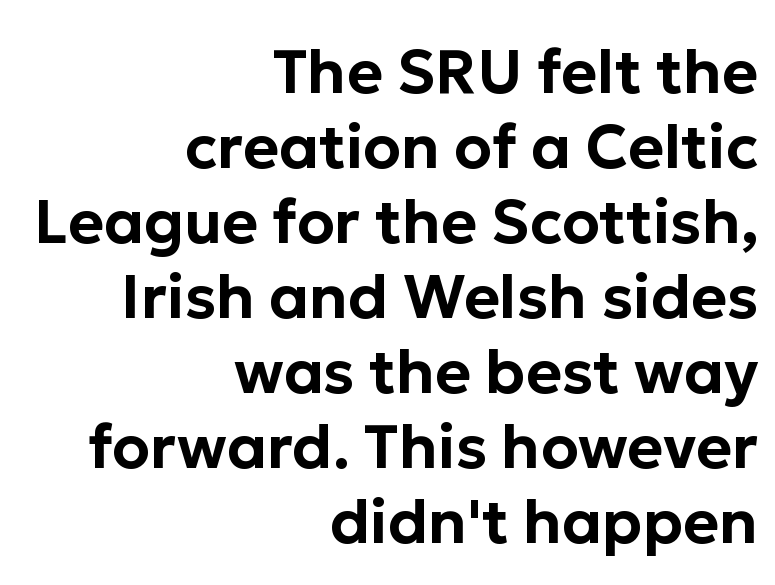
The image shows 61 px sans-serif type, upright; set right-aligned, line spacing 1.23x, normal letter spacing, not underlined; low stroke contrast and a medium x-height.
